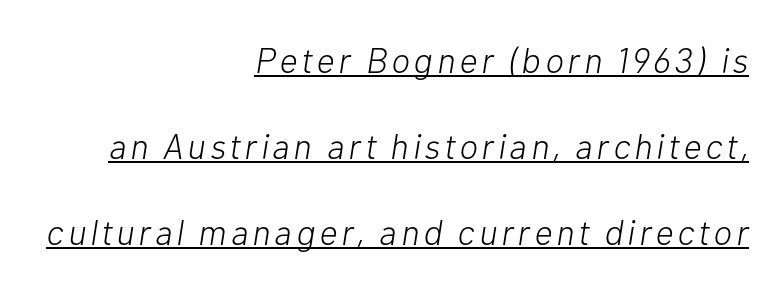
Q: Is the text bold? A: No.
Q: Is the text italic (slanted)? A: Yes, it leans right by about 10 degrees.
Q: Is the text underlined? A: Yes.
Q: How is the paragraph aligned? A: Right-aligned.
Q: Is the spacing between lines tight, normal or loose? A: Loose.
Q: Width (condensed, normal, or wide)? A: Normal.
Q: Stroke contrast? A: Low.
Q: x-height? A: Medium.
Q: Monospaced? A: No.
